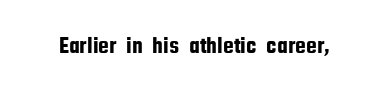
{"italic": "no", "underline": "no", "letter_spacing": "normal", "letter_spacing_em": 0.0, "glyph_px": 24}
